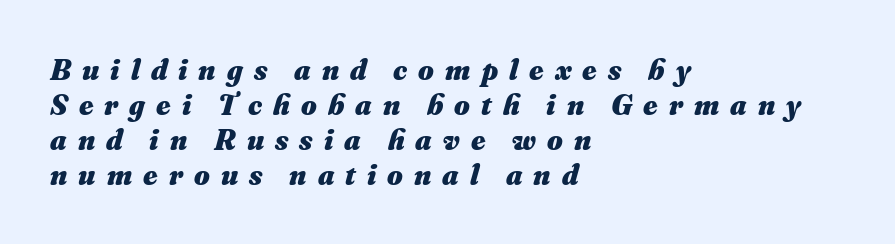
The image shows 30 px heavy type, italic (leaning right); set left-aligned, line spacing 1.17x, unusually wide letter spacing (+0.37 em), not underlined; medium stroke contrast and a small x-height.
